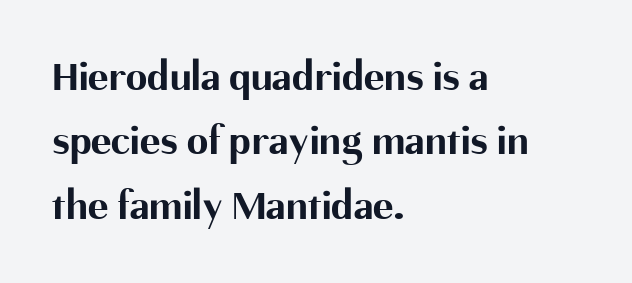
Compared with typical body copy, the letter spacing here is the same. Each new line begins a customary step beneath the previous one. Every character sits straight up, as roman type does. Note the varied advance widths — an 'i' is clearly narrower than an 'm'. Words float on clear page, feet unadorned.
